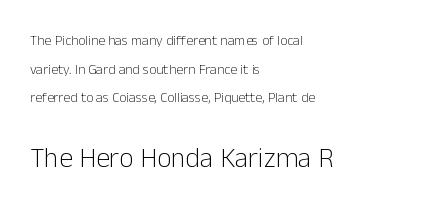
Here the second block reads like a headline and the first like body copy. The leading is generous, giving the passage an open texture. The letters sit at their default tracking, neither squeezed nor spread. Compared with a typical body face, this is equally light or lighter still. The typography opts for an upright posture over an oblique one.
